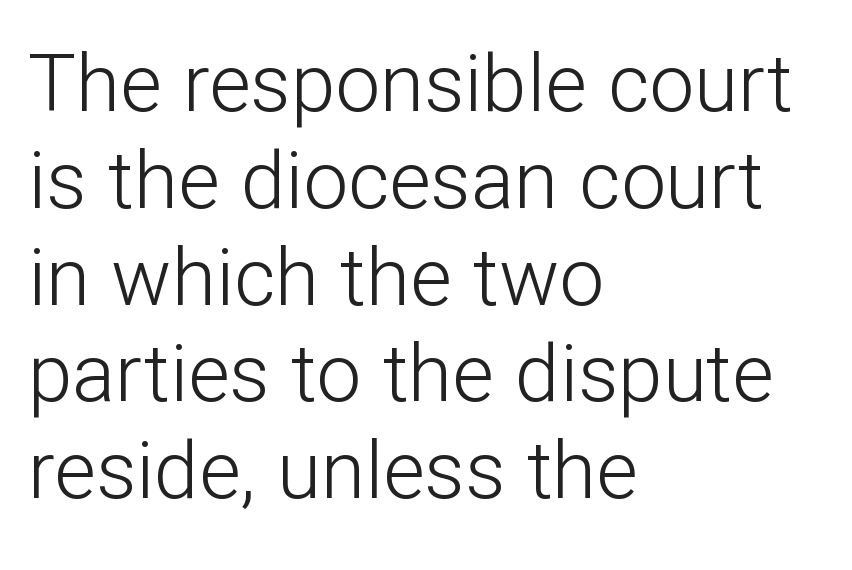
The image shows 80 px light sans-serif type, upright; set left-aligned, line spacing 1.21x, normal letter spacing, not underlined; low stroke contrast and a medium x-height.
